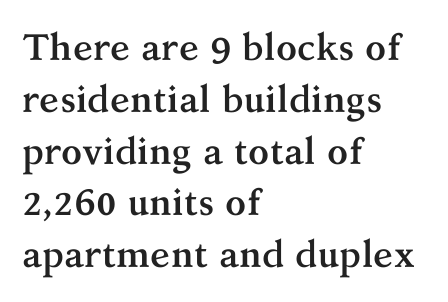
Q: Is the text bold? A: Yes.
Q: Is the text italic (slanted)? A: No, it is upright.
Q: Is the typeface a serif or a sans-serif typeface? A: Serif.
Q: Is the text underlined? A: No.
Q: How is the paragraph aligned? A: Left-aligned.
Q: Is the spacing between letters normal or unusually wide? A: Normal.
Q: Is the spacing between lines tight, normal or loose? A: Normal.
Q: Width (condensed, normal, or wide)? A: Normal.
Q: Stroke contrast? A: Medium.
Q: x-height? A: Medium.
Q: Monospaced? A: No.
